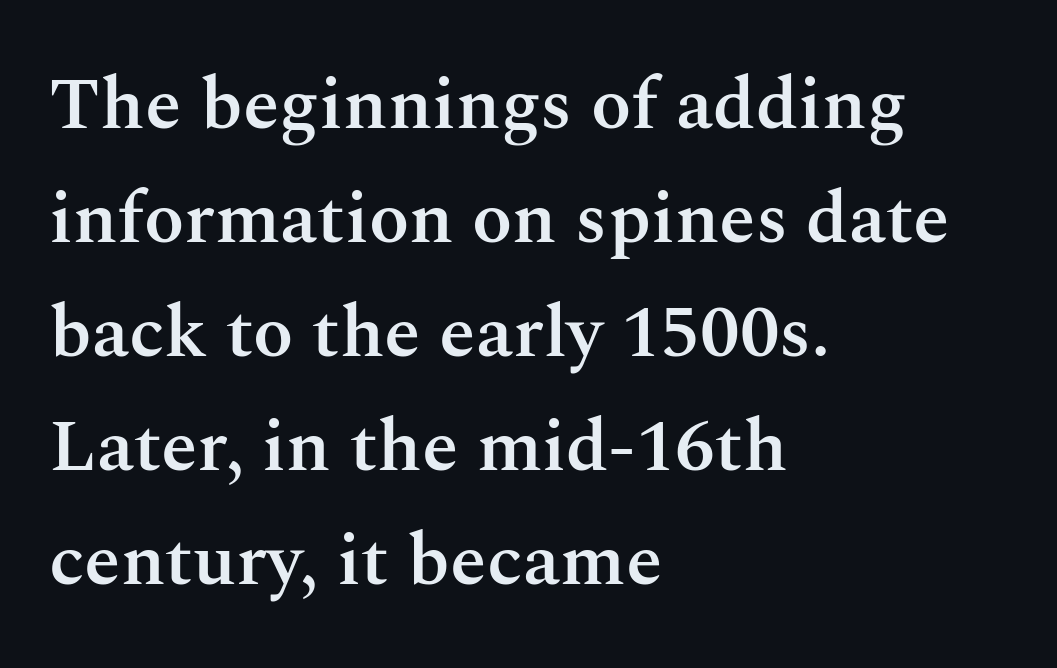
Q: Is the text bold? A: Semi-bold.
Q: Is the text italic (slanted)? A: No, it is upright.
Q: Is the typeface a serif or a sans-serif typeface? A: Serif.
Q: Is the text underlined? A: No.
Q: How is the paragraph aligned? A: Left-aligned.
Q: Is the spacing between letters normal or unusually wide? A: Normal.
Q: Is the spacing between lines tight, normal or loose? A: Normal.
Q: Width (condensed, normal, or wide)? A: Normal.
Q: Stroke contrast? A: Medium.
Q: x-height? A: Medium.
Q: Monospaced? A: No.
